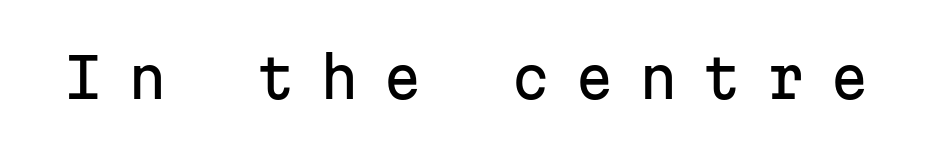
{"serif": "no", "italic": "no", "width": "normal", "stroke_contrast": "low", "x_height": "medium", "monospaced": "yes", "underline": "no", "letter_spacing": "wide", "letter_spacing_em": 0.46, "glyph_px": 55}
